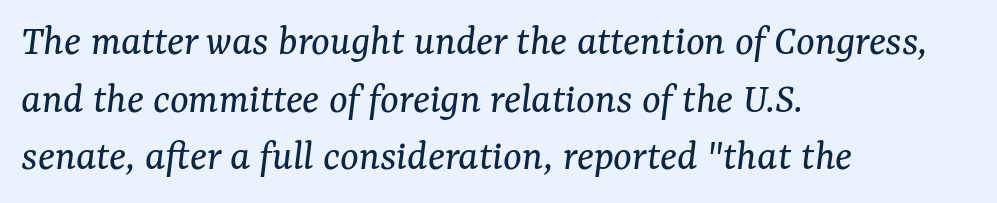
{"serif": "yes", "italic": "yes", "lean": "right", "slant_degrees": 7, "bold": "no", "weight": "regular", "width": "normal", "stroke_contrast": "medium", "x_height": "medium", "monospaced": "no", "underline": "no", "align": "left", "line_spacing": "normal", "line_spacing_ratio": 1.31, "letter_spacing": "normal", "letter_spacing_em": 0.0, "glyph_px": 44}
